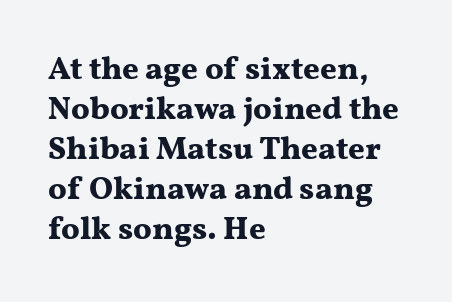
{"serif": "yes", "italic": "no", "bold": "yes", "weight": "bold", "width": "wide", "stroke_contrast": "medium", "x_height": "medium", "monospaced": "no", "underline": "no", "align": "left", "line_spacing": "normal", "line_spacing_ratio": 1.25, "letter_spacing": "normal", "letter_spacing_em": 0.0, "glyph_px": 32}
